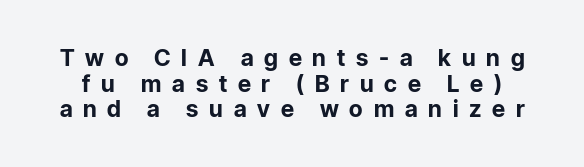
{"italic": "no", "bold": "yes", "underline": "no", "line_spacing": "tight", "line_spacing_ratio": 1.11, "letter_spacing": "wide", "letter_spacing_em": 0.47, "glyph_px": 23}
